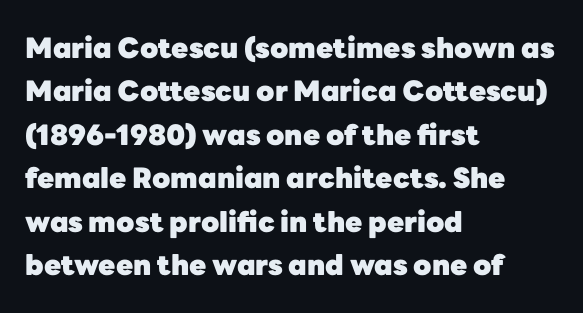
Check the space under the baseline: it is left empty. This sample uses a sans-serif face. Posture: vertical. A typesetter would call this proportional, since set widths differ per character. The ragged edge is on the right, which tells us the setting is flush left.
